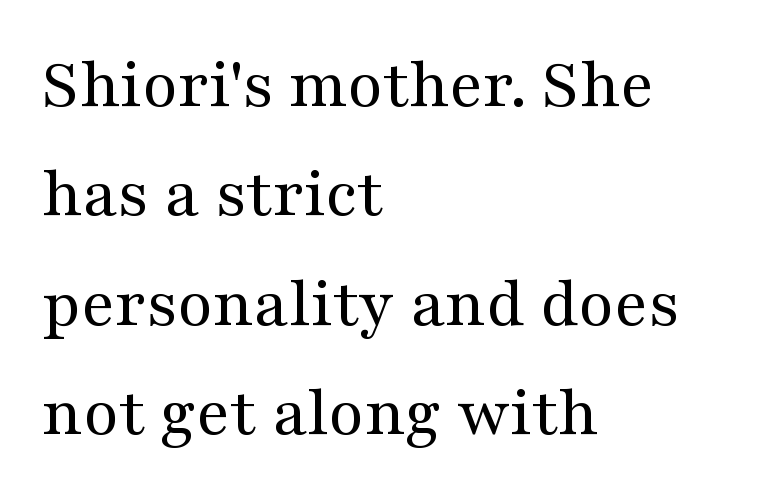
Q: Is the text bold? A: No.
Q: Is the text italic (slanted)? A: No, it is upright.
Q: Is the typeface a serif or a sans-serif typeface? A: Serif.
Q: Is the text underlined? A: No.
Q: How is the paragraph aligned? A: Left-aligned.
Q: Is the spacing between letters normal or unusually wide? A: Normal.
Q: Is the spacing between lines tight, normal or loose? A: Normal.
Q: Width (condensed, normal, or wide)? A: Wide.
Q: Stroke contrast? A: Medium.
Q: x-height? A: Medium.
Q: Monospaced? A: No.
